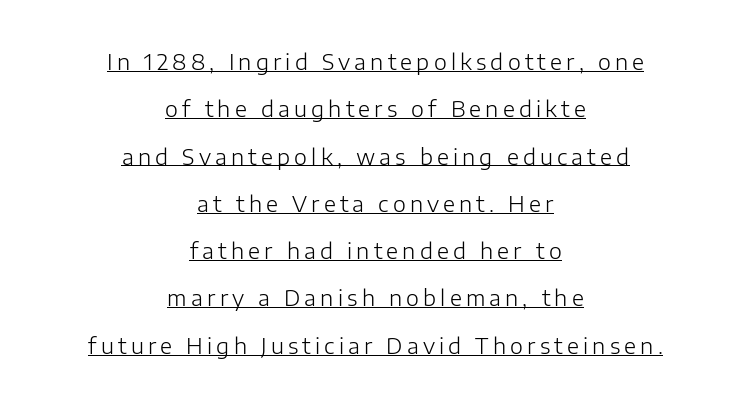
{"italic": "no", "bold": "no", "underline": "yes", "align": "center", "line_spacing": "loose", "line_spacing_ratio": 2.15, "glyph_px": 22}
